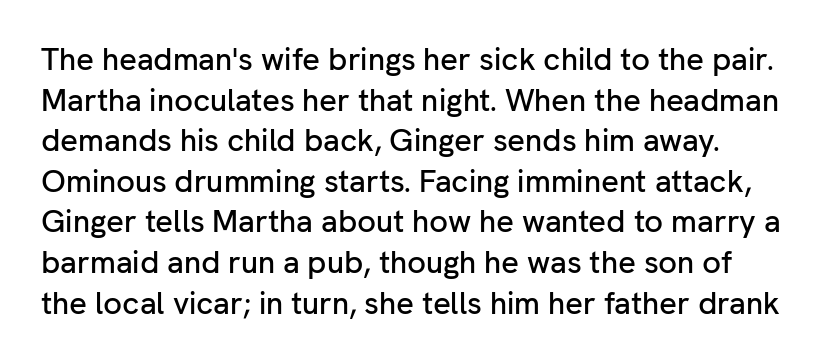
The face used here is rendered with its standard letterfit. Think of a printed novel: that variable character pitch is what you see here. Regarding serifs, this sample does without them. If you drew a line through each stem, it would be perfectly vertical. Letters rest on an invisible, unmarked baseline. Does the leading feel generous? No, just average.
